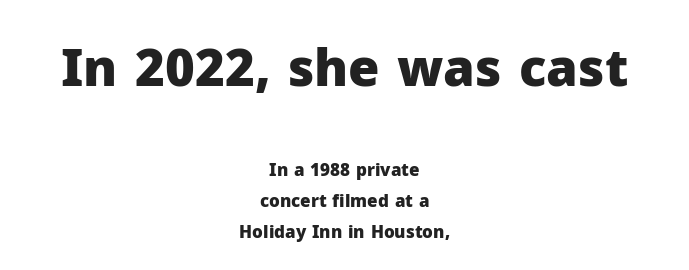
The image shows 51 px heavy sans-serif type, upright; set centered, line spacing 1.83x, normal letter spacing, not underlined; the first (top) block is 3.0x larger; low stroke contrast and a medium x-height.
